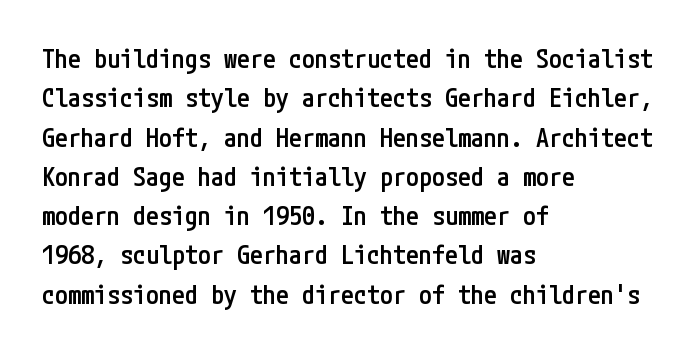
{"italic": "no", "bold": "semi", "underline": "no", "align": "left", "line_spacing": "normal", "line_spacing_ratio": 1.51, "letter_spacing": "normal", "letter_spacing_em": 0.0, "glyph_px": 26}
